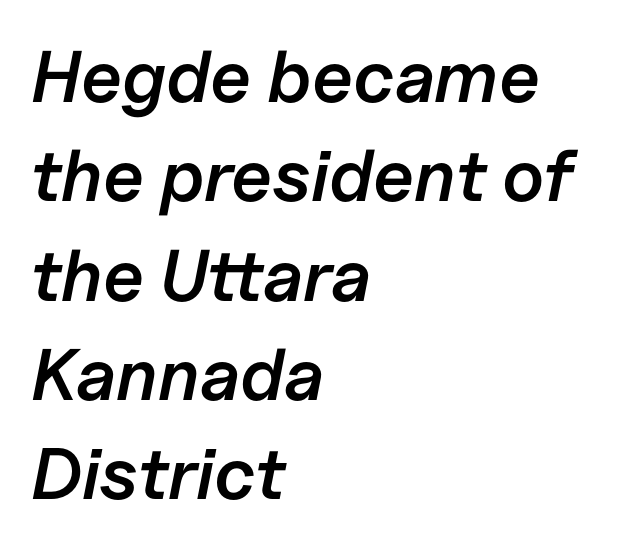
The zone under the glyphs is completely vacant. How are the letters spaced? Ordinarily, with no added tracking. If you drew a line through each stem, it would be angled. Spacing verdict: proportional, widths tailored to each character. Regular leading.
